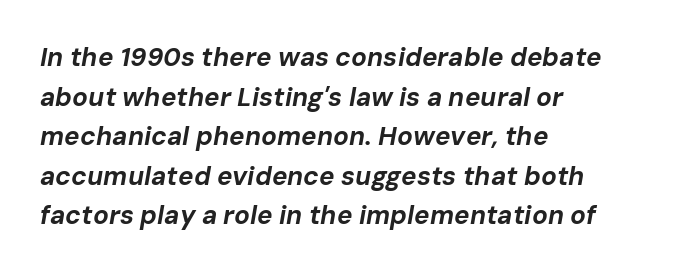
The image shows 26 px bold type, italic (leaning right); set left-aligned, normal line spacing (1.52x), normal letter spacing, not underlined.
